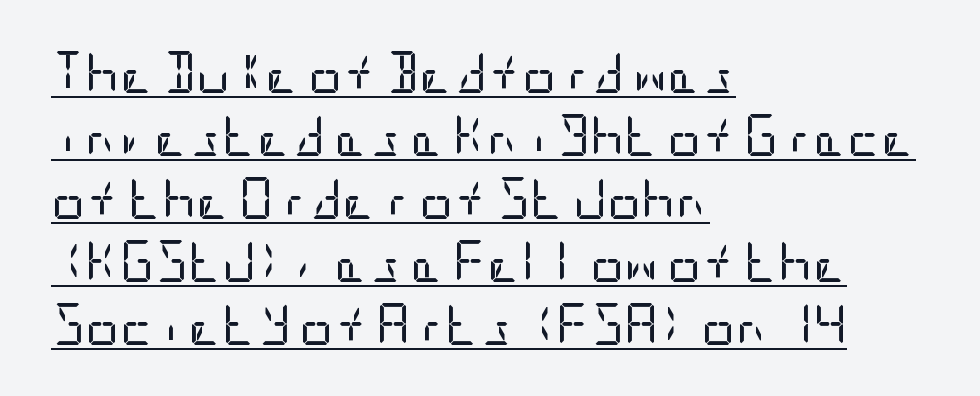
{"serif": "no", "italic": "no", "bold": "no", "weight": "regular", "width": "condensed", "stroke_contrast": "low", "x_height": "large", "underline": "yes", "align": "left", "line_spacing": "normal", "line_spacing_ratio": 1.5, "letter_spacing": "normal", "letter_spacing_em": 0.0, "glyph_px": 42}
